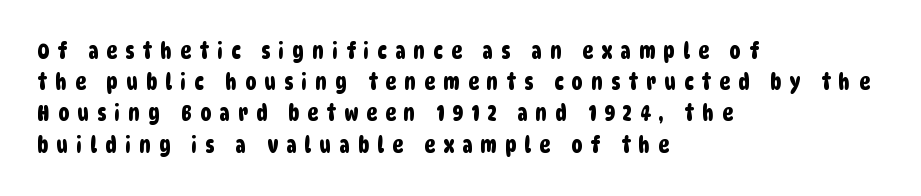
Q: Is the text underlined? A: No.
Q: How is the paragraph aligned? A: Left-aligned.
Q: Is the spacing between letters normal or unusually wide? A: Unusually wide.
Q: Is the spacing between lines tight, normal or loose? A: Normal.
